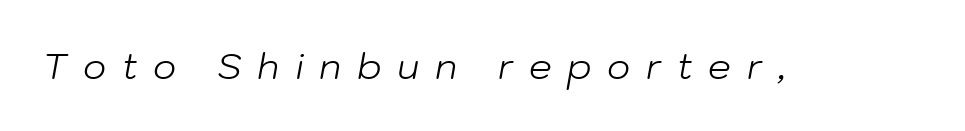
The image shows 36 px light type, italic (leaning right); set unusually wide letter spacing (+0.43 em), not underlined; low stroke contrast and a medium x-height.
